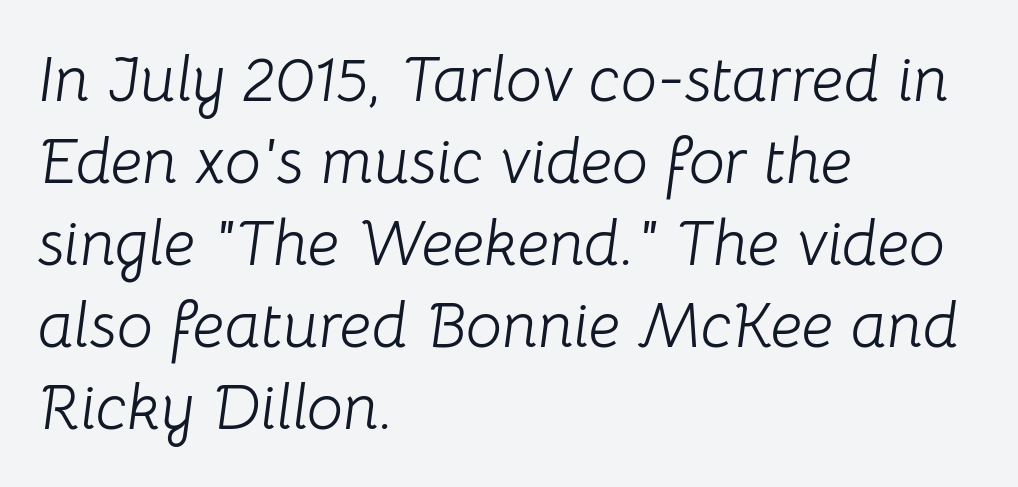
{"italic": "yes", "lean": "right", "slant_degrees": 8, "bold": "no", "weight": "light", "width": "normal", "stroke_contrast": "low", "x_height": "medium", "monospaced": "no", "underline": "no", "align": "left", "line_spacing": "normal", "line_spacing_ratio": 1.28, "letter_spacing": "normal", "letter_spacing_em": 0.0, "glyph_px": 64}
